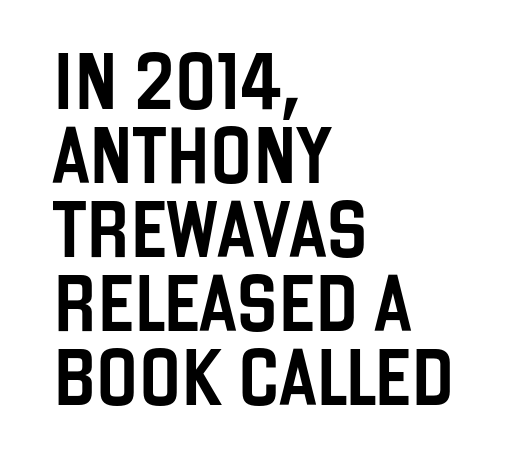
{"serif": "no", "italic": "no", "width": "condensed", "stroke_contrast": "low", "x_height": "large", "monospaced": "no", "underline": "no", "align": "left", "line_spacing": "normal", "line_spacing_ratio": 1.32, "letter_spacing": "normal", "letter_spacing_em": 0.0, "glyph_px": 56}
